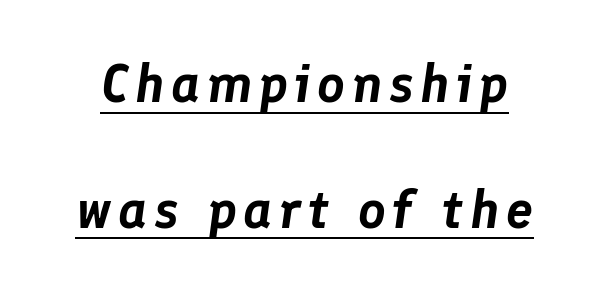
The image shows 54 px text type, italic (leaning right); set loose line spacing (2.33x), underlined; low stroke contrast and a medium x-height.
